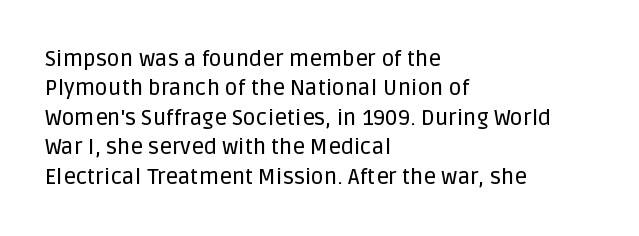
{"italic": "no", "underline": "no", "align": "left", "line_spacing": "normal", "line_spacing_ratio": 1.34, "letter_spacing": "normal", "letter_spacing_em": 0.0, "glyph_px": 22}
